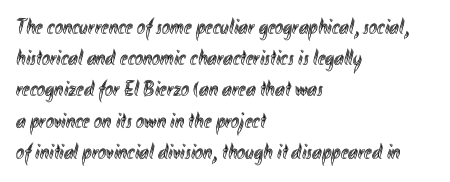
You could call the tracking neutral — neither tight nor loose. Descenders hang freely into open space. Vertical spacing — default. The compositor pushed each line to the left boundary.
